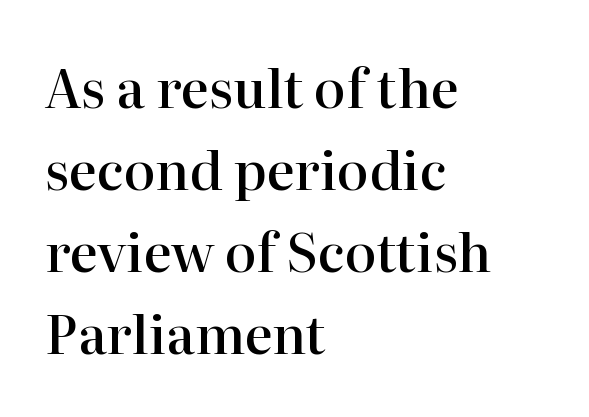
{"serif": "yes", "italic": "no", "bold": "semi", "weight": "semibold", "width": "normal", "stroke_contrast": "high", "x_height": "medium", "monospaced": "no", "underline": "no", "align": "left", "line_spacing": "normal", "line_spacing_ratio": 1.55, "letter_spacing": "normal", "letter_spacing_em": 0.0, "glyph_px": 53}
